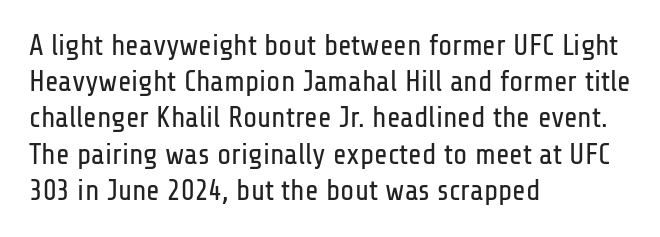
Q: Is the text bold? A: No.
Q: Is the text italic (slanted)? A: No, it is upright.
Q: Is the typeface a serif or a sans-serif typeface? A: Sans-serif.
Q: Is the text underlined? A: No.
Q: How is the paragraph aligned? A: Left-aligned.
Q: Is the spacing between letters normal or unusually wide? A: Normal.
Q: Is the spacing between lines tight, normal or loose? A: Normal.
Q: Width (condensed, normal, or wide)? A: Condensed.
Q: Stroke contrast? A: Low.
Q: x-height? A: Medium.
Q: Monospaced? A: No.
